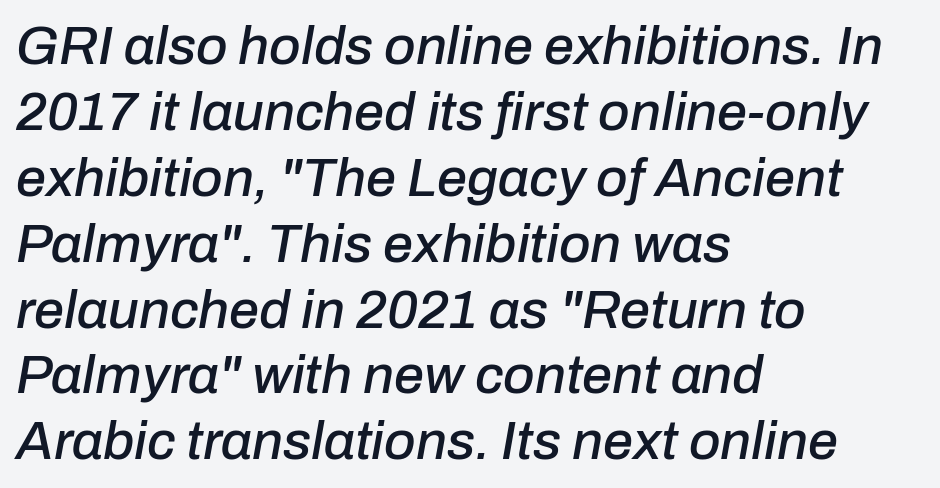
The image shows 54 px text type, italic (leaning right); set left-aligned, line spacing 1.22x, normal letter spacing, not underlined; low stroke contrast and a medium x-height.
